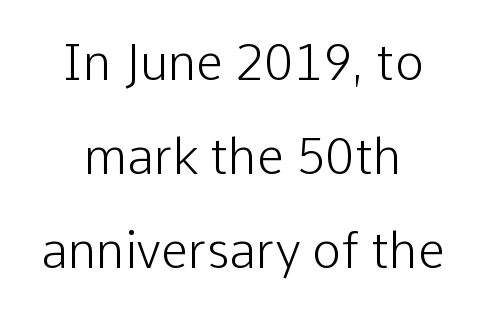
The letterforms sit shoulder to shoulder at normal distance. You could fit nearly another row in the gap between these rows. The rag falls on both sides of this text block equally. The glyphs are unaccompanied by any horizontal stroke below them. The font is comparable to plain body text, perhaps lighter. Proportional: the letters do not fall into vertical columns.
